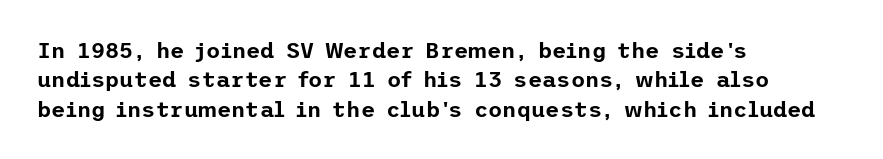
The image shows 22 px text type, upright; set left-aligned, normal line spacing (1.33x), normal letter spacing, not underlined.
